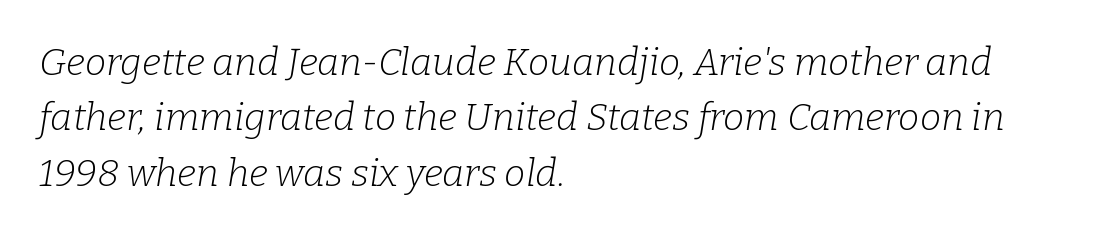
The image shows 38 px light serif type, italic (leaning right); set left-aligned, normal line spacing (1.46x), normal letter spacing, not underlined; low stroke contrast and a medium x-height.
